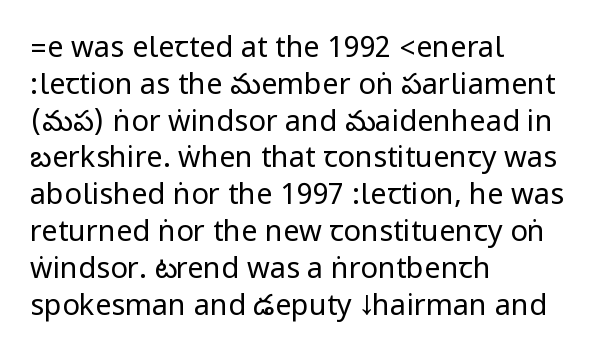
{"serif": "no", "italic": "no", "bold": "no", "weight": "regular", "width": "condensed", "stroke_contrast": "low", "underline": "no", "align": "left", "line_spacing": "normal", "line_spacing_ratio": 1.27, "letter_spacing": "normal", "letter_spacing_em": 0.0, "glyph_px": 29}
